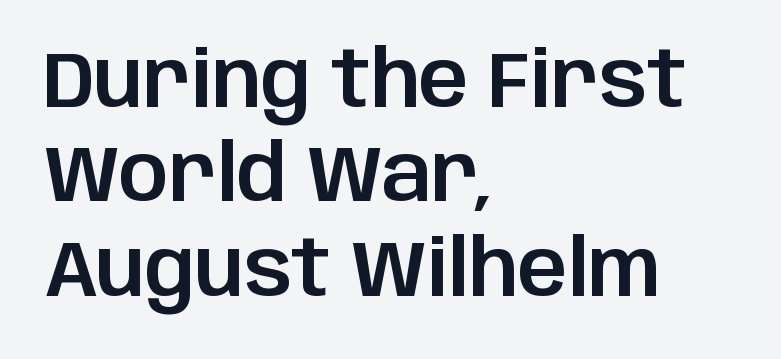
The image shows 78 px sans-serif type, upright; set left-aligned, line spacing 1.21x, normal letter spacing, not underlined; low stroke contrast and a large x-height.
